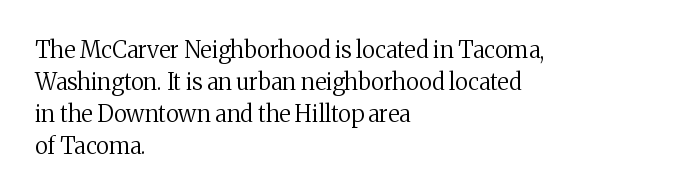
The image shows 23 px text type, upright; set left-aligned, normal line spacing (1.39x), normal letter spacing, not underlined.
